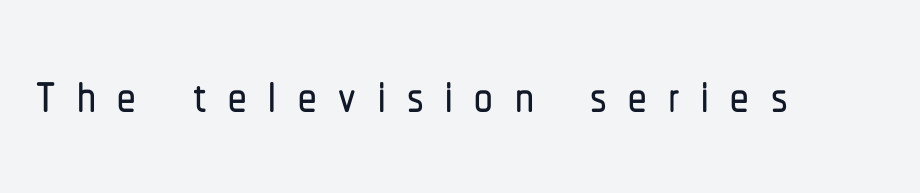
The image shows 74 px condensed sans-serif type, upright; set unusually wide letter spacing (+0.29 em), not underlined; low stroke contrast and a medium x-height.
